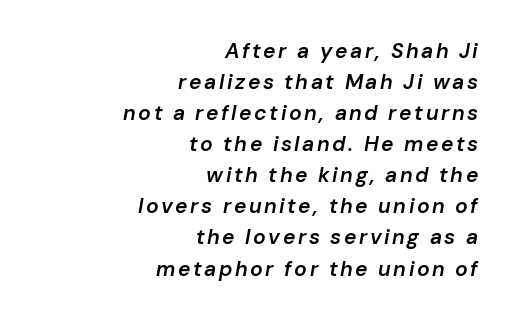
Q: Is the text bold? A: Semi-bold.
Q: Is the text italic (slanted)? A: Yes, it leans right by about 10 degrees.
Q: Is the text underlined? A: No.
Q: How is the paragraph aligned? A: Right-aligned.
Q: Is the spacing between lines tight, normal or loose? A: Normal.
